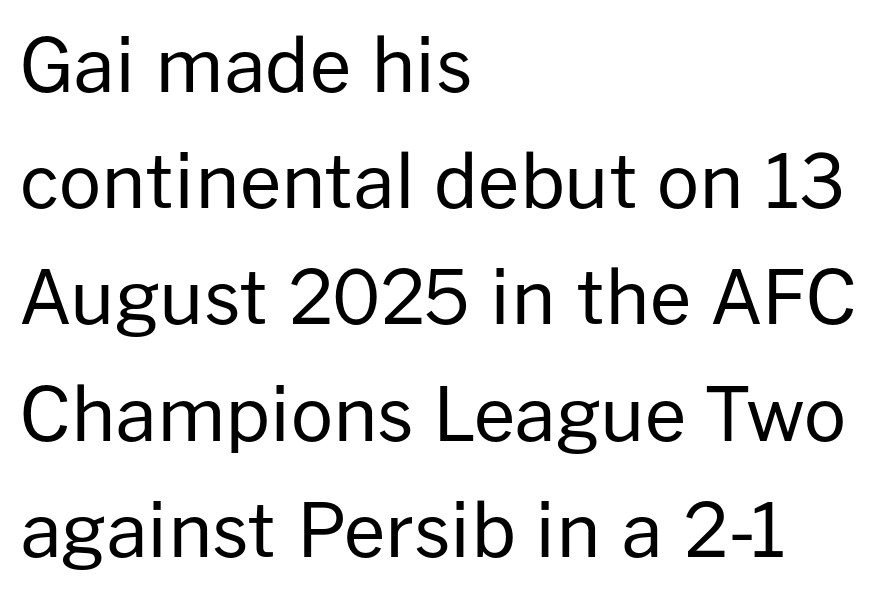
{"serif": "no", "italic": "no", "bold": "no", "weight": "regular", "width": "normal", "stroke_contrast": "low", "x_height": "medium", "monospaced": "no", "underline": "no", "align": "left", "line_spacing": "normal", "line_spacing_ratio": 1.57, "letter_spacing": "normal", "letter_spacing_em": 0.0, "glyph_px": 74}
